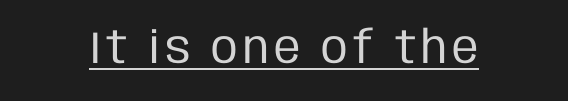
The image shows 45 px regular-weight, condensed sans-serif type, upright; set underlined; low stroke contrast and a large x-height.
